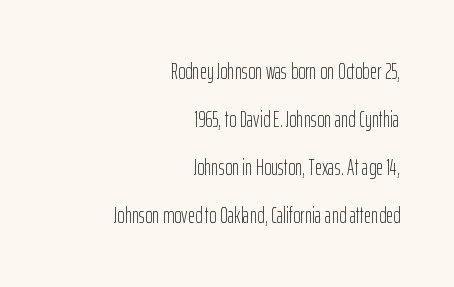
Q: Is the text bold? A: No.
Q: Is the text italic (slanted)? A: No, it is upright.
Q: Is the text underlined? A: No.
Q: How is the paragraph aligned? A: Right-aligned.
Q: Is the spacing between letters normal or unusually wide? A: Normal.
Q: Is the spacing between lines tight, normal or loose? A: Loose.
